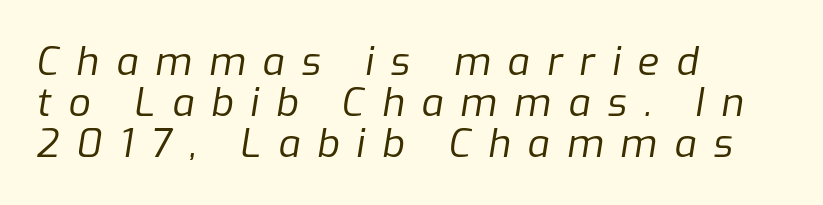
Q: Is the text bold? A: No.
Q: Is the text italic (slanted)? A: Yes, it leans right by about 9 degrees.
Q: Is the text underlined? A: No.
Q: How is the paragraph aligned? A: Left-aligned.
Q: Is the spacing between letters normal or unusually wide? A: Unusually wide.
Q: Is the spacing between lines tight, normal or loose? A: Tight.
Q: Width (condensed, normal, or wide)? A: Normal.
Q: Stroke contrast? A: Low.
Q: x-height? A: Medium.
Q: Monospaced? A: No.
